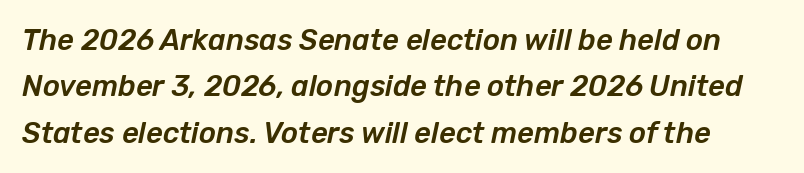
{"italic": "yes", "lean": "right", "slant_degrees": 12, "width": "normal", "stroke_contrast": "low", "x_height": "medium", "monospaced": "no", "underline": "no", "line_spacing": "normal", "line_spacing_ratio": 1.6, "letter_spacing": "normal", "letter_spacing_em": 0.0, "glyph_px": 29}
